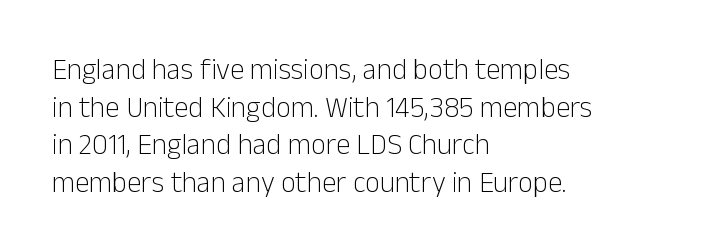
The image shows 29 px light sans-serif type, upright; set left-aligned, normal line spacing (1.3x), normal letter spacing, not underlined; low stroke contrast and a medium x-height.
